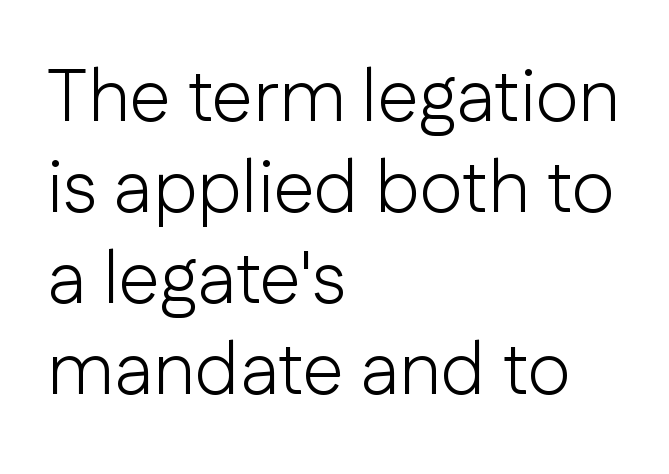
This sample is left-justified, so line endings fall wherever the words run out. This sample has the flowing, uneven cadence of proportional lettering. Letters have the restrained weight of plain body copy at most. Letters rest on an invisible, unmarked baseline. The horizontal fit of the characters is conventional and even.
